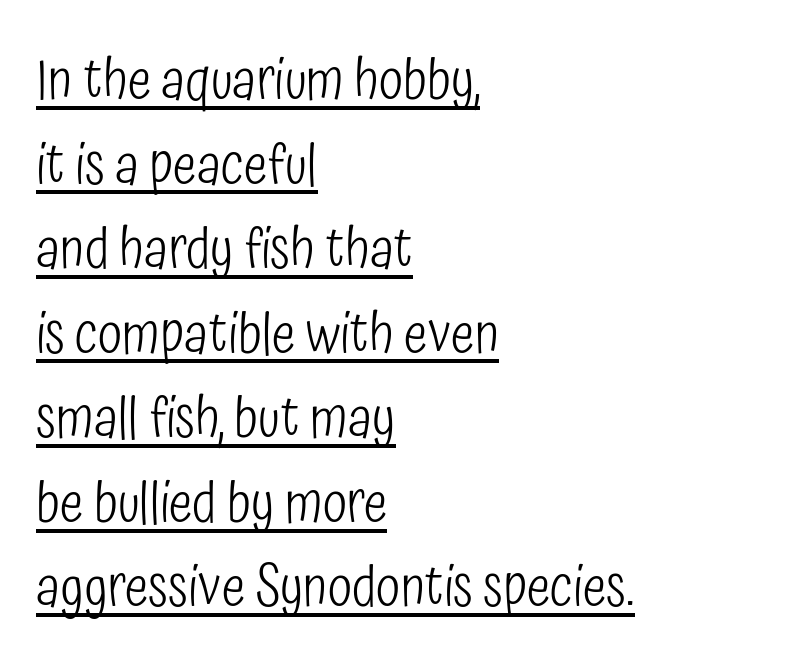
Q: Is the text bold? A: No.
Q: Is the text italic (slanted)? A: No, it is upright.
Q: Is the typeface a serif or a sans-serif typeface? A: Sans-serif.
Q: Is the text underlined? A: Yes.
Q: How is the paragraph aligned? A: Left-aligned.
Q: Is the spacing between letters normal or unusually wide? A: Normal.
Q: Is the spacing between lines tight, normal or loose? A: Normal.
Q: Width (condensed, normal, or wide)? A: Condensed.
Q: Stroke contrast? A: Low.
Q: x-height? A: Medium.
Q: Monospaced? A: No.
